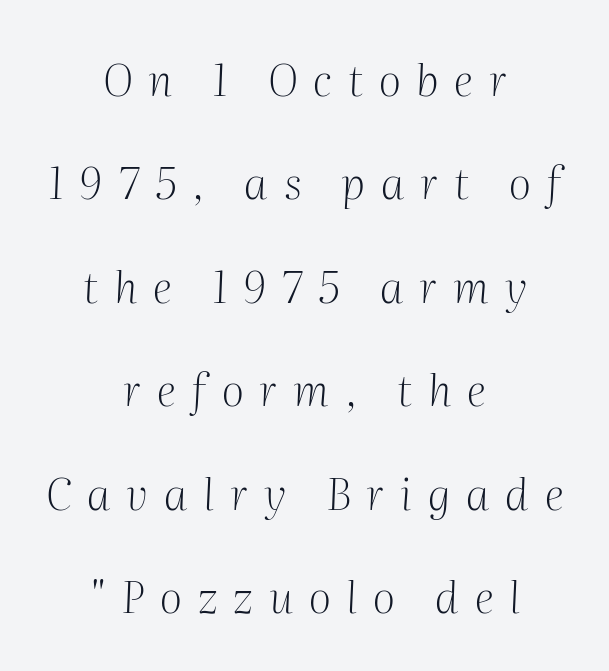
Q: Is the text bold? A: No.
Q: Is the text italic (slanted)? A: Yes, it leans right by about 2 degrees.
Q: Is the typeface a serif or a sans-serif typeface? A: Serif.
Q: Is the text underlined? A: No.
Q: How is the paragraph aligned? A: Centered.
Q: Is the spacing between letters normal or unusually wide? A: Unusually wide.
Q: Is the spacing between lines tight, normal or loose? A: Loose.
Q: Width (condensed, normal, or wide)? A: Normal.
Q: Stroke contrast? A: Medium.
Q: x-height? A: Medium.
Q: Monospaced? A: No.
